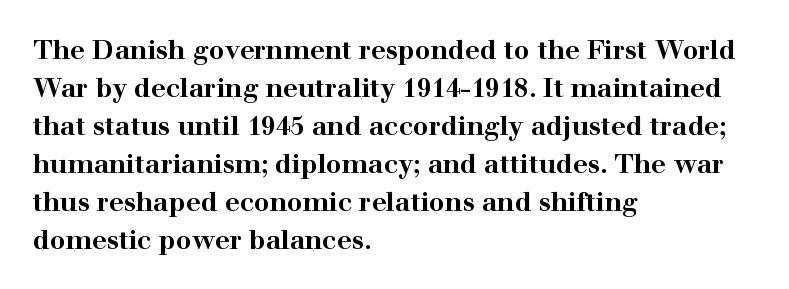
The image shows 26 px bold type, upright; set left-aligned, normal line spacing (1.46x), normal letter spacing, not underlined.
